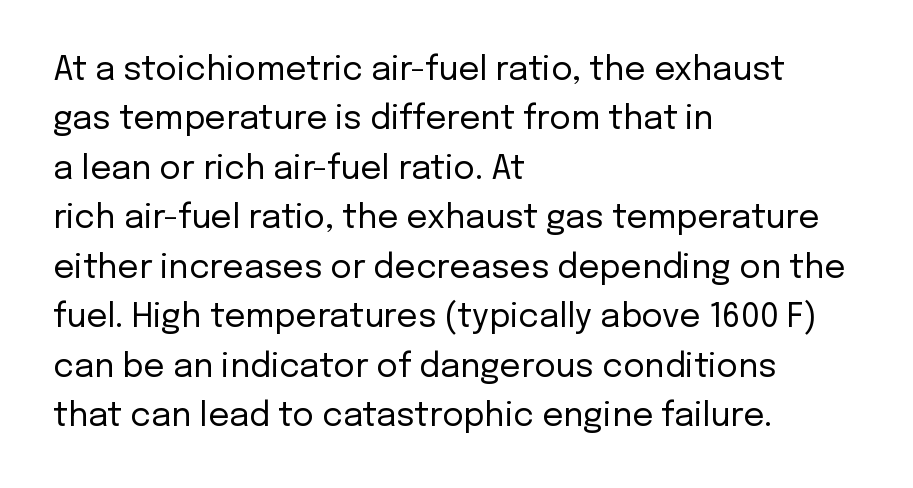
{"serif": "no", "italic": "no", "bold": "no", "weight": "regular", "width": "normal", "stroke_contrast": "low", "x_height": "medium", "monospaced": "no", "underline": "no", "align": "left", "line_spacing": "normal", "line_spacing_ratio": 1.5, "letter_spacing": "normal", "letter_spacing_em": 0.0, "glyph_px": 33}
